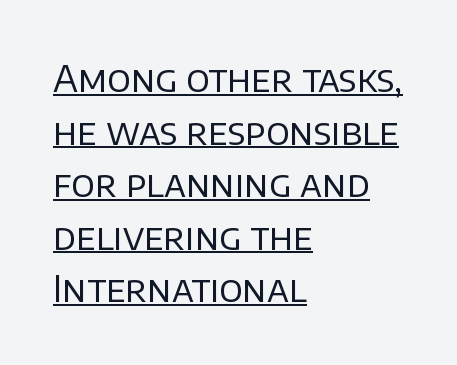
The image shows 37 px regular-weight sans-serif type, upright; set left-aligned, normal line spacing (1.42x), normal letter spacing, underlined; low stroke contrast and a large x-height.
